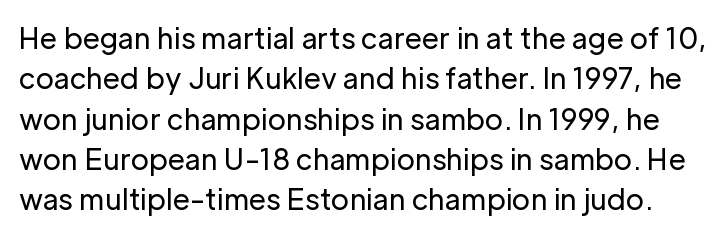
Q: Is the text bold? A: No.
Q: Is the text italic (slanted)? A: No, it is upright.
Q: Is the typeface a serif or a sans-serif typeface? A: Sans-serif.
Q: Is the text underlined? A: No.
Q: Is the spacing between letters normal or unusually wide? A: Normal.
Q: Is the spacing between lines tight, normal or loose? A: Normal.
Q: Width (condensed, normal, or wide)? A: Normal.
Q: Stroke contrast? A: Low.
Q: x-height? A: Medium.
Q: Monospaced? A: No.
